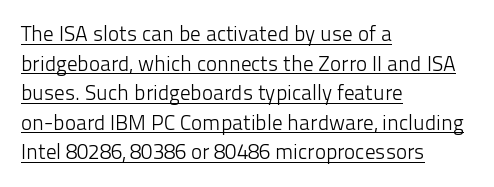
Q: Is the text bold? A: No.
Q: Is the text italic (slanted)? A: No, it is upright.
Q: Is the text underlined? A: Yes.
Q: How is the paragraph aligned? A: Left-aligned.
Q: Is the spacing between letters normal or unusually wide? A: Normal.
Q: Is the spacing between lines tight, normal or loose? A: Normal.
